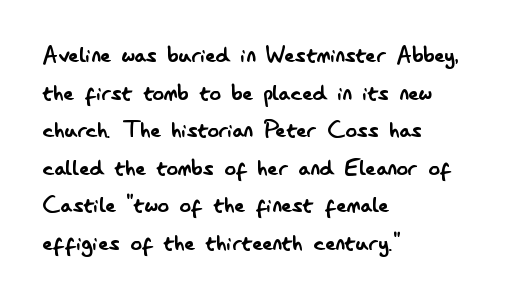
The image shows 28 px regular-weight, condensed sans-serif type, upright; set left-aligned, normal line spacing (1.34x), normal letter spacing, not underlined; low stroke contrast and a small x-height.
